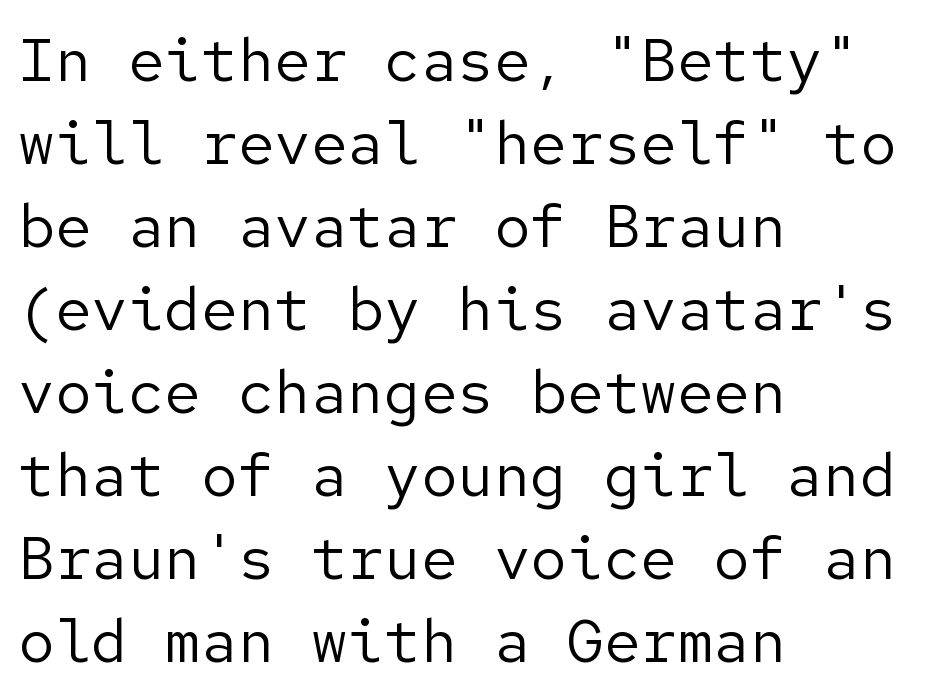
{"serif": "no", "italic": "no", "bold": "no", "weight": "regular", "width": "normal", "stroke_contrast": "low", "x_height": "medium", "underline": "no", "align": "left", "line_spacing": "normal", "line_spacing_ratio": 1.36, "letter_spacing": "normal", "letter_spacing_em": 0.0, "glyph_px": 61}
